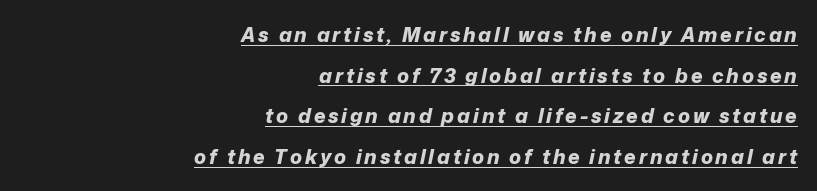
{"italic": "yes", "lean": "right", "slant_degrees": 12, "bold": "yes", "underline": "yes", "align": "right", "line_spacing": "loose", "line_spacing_ratio": 2.03, "glyph_px": 20}
